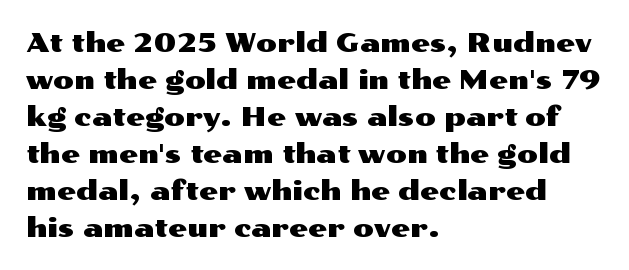
A typesetter would call this zero additional tracking. Notice how descenders clear the ascenders below comfortably — that's standard leading. Ordinary non-slanted type is in use. Letters rest on an invisible, unmarked baseline.
